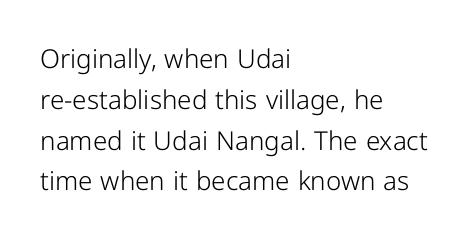
{"italic": "no", "bold": "no", "underline": "no", "align": "left", "line_spacing": "normal", "line_spacing_ratio": 1.57, "letter_spacing": "normal", "letter_spacing_em": 0.0, "glyph_px": 26}
